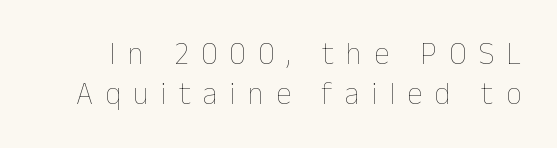
The image shows 31 px thin type, upright; set normal line spacing (1.3x), unusually wide letter spacing (+0.39 em), not underlined; low stroke contrast and a medium x-height.
